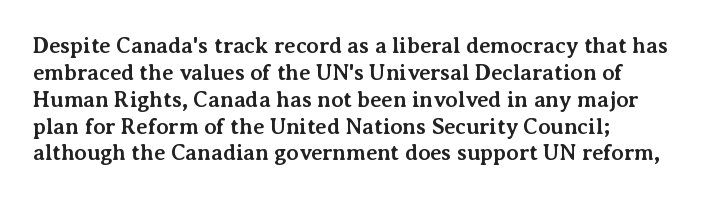
Q: Is the text bold? A: Yes.
Q: Is the text italic (slanted)? A: No, it is upright.
Q: Is the text underlined? A: No.
Q: Is the spacing between letters normal or unusually wide? A: Normal.
